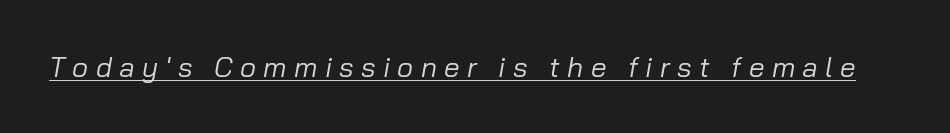
Does a line run under the words? Yes, clearly. Caption: face not bold, strokes unweighted. The passage shown has open, widely tracked lettering throughout. Designer's note — italics engaged.
